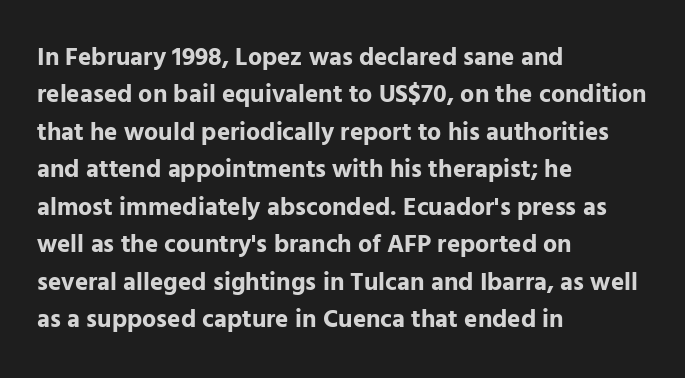
Baseline-to-baseline distance is the conventional proportion of letter height. The typesetter chose a ragged-right arrangement here. The zone under the glyphs is completely vacant. Typesetter's note: full bold, strokes at maximum text heaviness. In terms of posture, this sample is upright. The horizontal fit of the characters is conventional and even.
